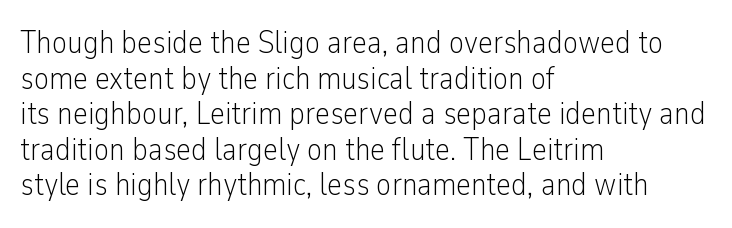
Q: Is the text bold? A: No.
Q: Is the text italic (slanted)? A: No, it is upright.
Q: Is the typeface a serif or a sans-serif typeface? A: Sans-serif.
Q: Is the text underlined? A: No.
Q: How is the paragraph aligned? A: Left-aligned.
Q: Is the spacing between letters normal or unusually wide? A: Normal.
Q: Is the spacing between lines tight, normal or loose? A: Tight.
Q: Width (condensed, normal, or wide)? A: Condensed.
Q: Stroke contrast? A: Low.
Q: x-height? A: Medium.
Q: Monospaced? A: No.
